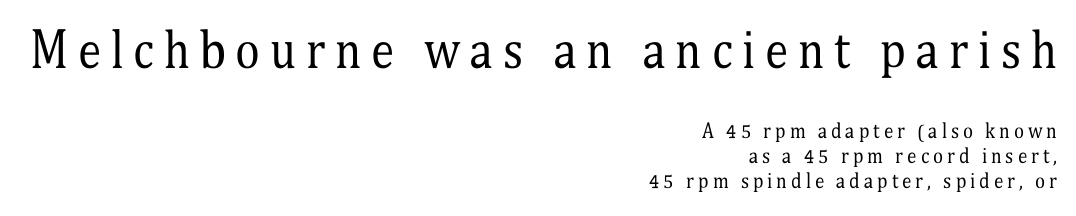
{"serif": "yes", "italic": "no", "bold": "no", "weight": "regular", "width": "condensed", "stroke_contrast": "medium", "x_height": "medium", "monospaced": "no", "underline": "no", "align": "right", "line_spacing": "normal", "line_spacing_ratio": 1.31, "letter_spacing": "wide", "letter_spacing_em": 0.21, "larger_block": "first", "size_ratio": 2.47, "glyph_px": 47}
